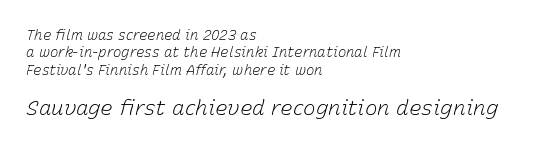
{"italic": "yes", "lean": "right", "slant_degrees": 15, "bold": "no", "underline": "no", "align": "left", "line_spacing": "normal", "line_spacing_ratio": 1.25, "letter_spacing": "normal", "letter_spacing_em": 0.0, "larger_block": "second", "size_ratio": 1.5, "glyph_px": 21}
